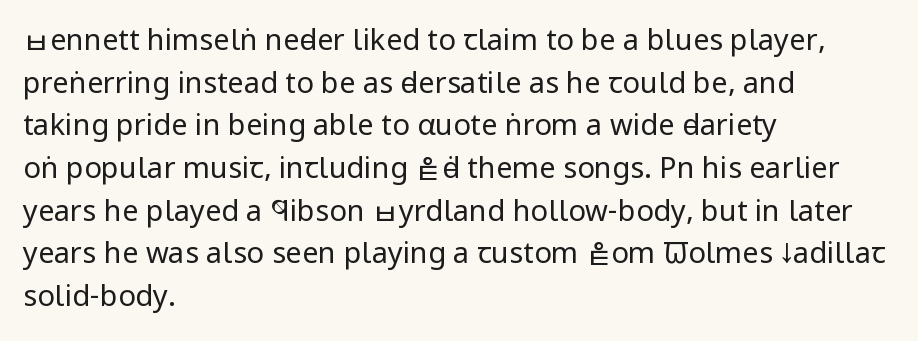
The image shows 29 px regular-weight, condensed sans-serif type, upright; set left-aligned, normal line spacing (1.47x), normal letter spacing, not underlined; low stroke contrast and a large x-height.
